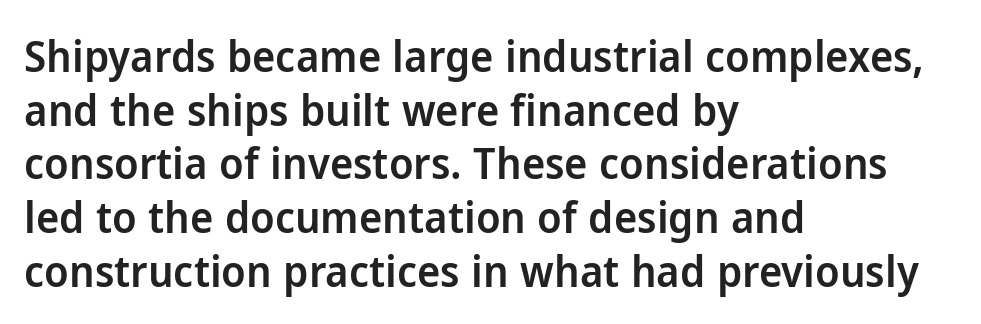
Q: Is the text bold? A: Semi-bold.
Q: Is the text italic (slanted)? A: No, it is upright.
Q: Is the typeface a serif or a sans-serif typeface? A: Sans-serif.
Q: Is the text underlined? A: No.
Q: How is the paragraph aligned? A: Left-aligned.
Q: Is the spacing between letters normal or unusually wide? A: Normal.
Q: Width (condensed, normal, or wide)? A: Normal.
Q: Stroke contrast? A: Low.
Q: x-height? A: Medium.
Q: Monospaced? A: No.
